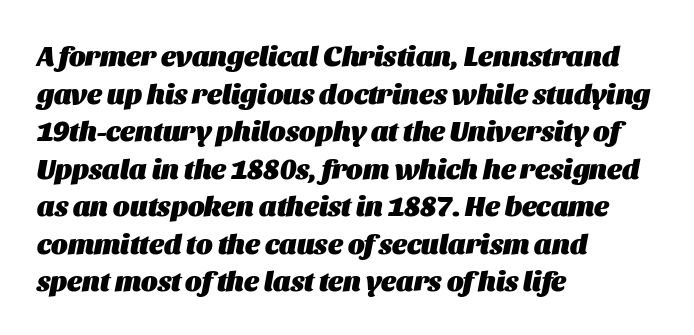
The image shows 28 px heavy type, italic (leaning right); set left-aligned, normal line spacing (1.34x), normal letter spacing, not underlined; medium stroke contrast and a large x-height.
